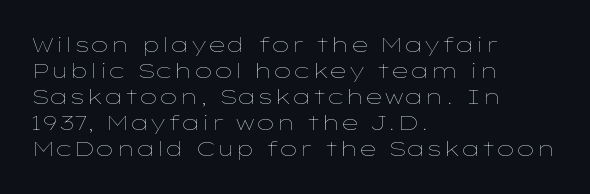
{"italic": "no", "bold": "no", "underline": "no", "align": "left", "line_spacing_ratio": 1.24, "letter_spacing": "normal", "letter_spacing_em": 0.0, "glyph_px": 21}
